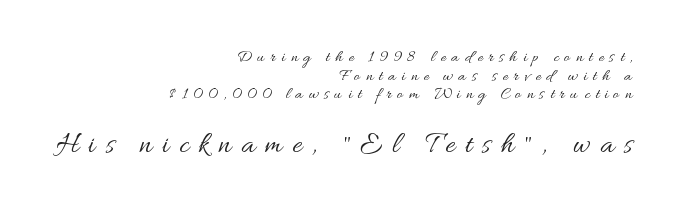
The image shows 30 px regular-weight, wide type; set right-aligned, tight line spacing (1.09x), unusually wide letter spacing (+0.33 em), not underlined; the second (bottom) block is 1.76x larger; medium stroke contrast and a small x-height.
